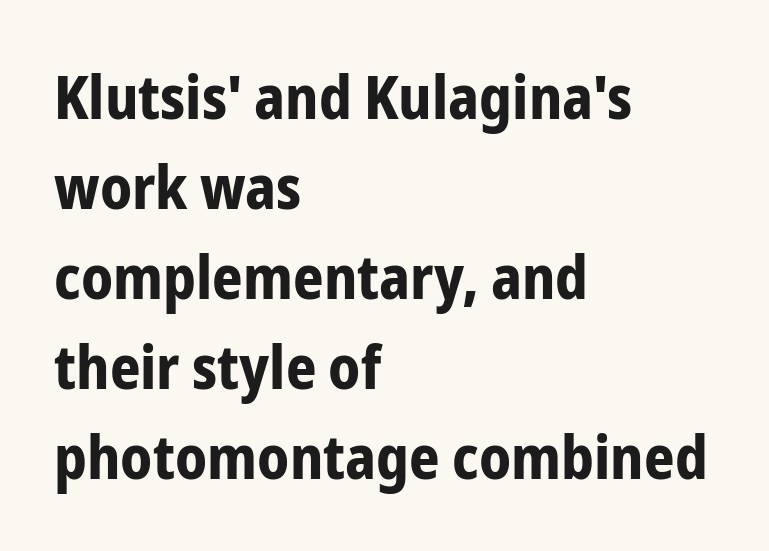
{"serif": "no", "italic": "no", "bold": "yes", "weight": "bold", "width": "condensed", "stroke_contrast": "low", "x_height": "medium", "monospaced": "no", "underline": "no", "align": "left", "line_spacing": "normal", "line_spacing_ratio": 1.5, "letter_spacing": "normal", "letter_spacing_em": 0.0, "glyph_px": 60}
